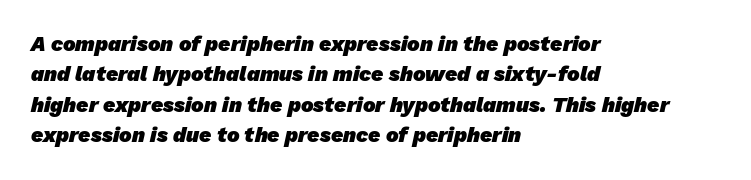
The image shows 21 px bold type; set left-aligned, normal line spacing (1.45x), normal letter spacing, not underlined.
